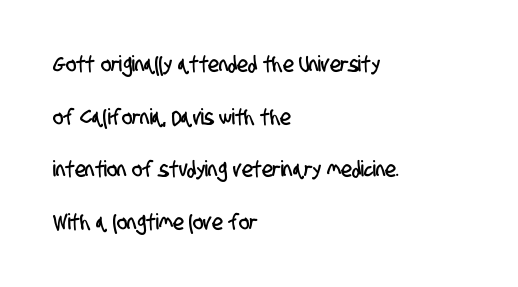
Vertically, the passage feels expansive, rows floating well apart. Short note: letters normally spaced. Underlining? Definitely not there. These lines are set flush left with a ragged right edge.
